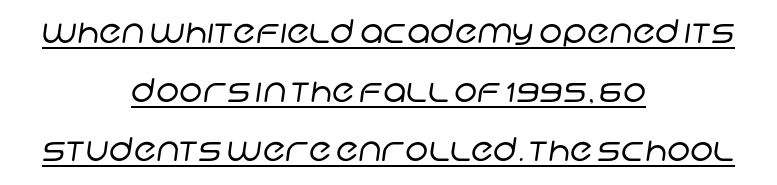
{"serif": "no", "bold": "no", "weight": "regular", "width": "normal", "stroke_contrast": "low", "x_height": "large", "monospaced": "no", "underline": "yes", "align": "center", "line_spacing_ratio": 1.79, "letter_spacing": "normal", "letter_spacing_em": 0.0, "glyph_px": 33}
